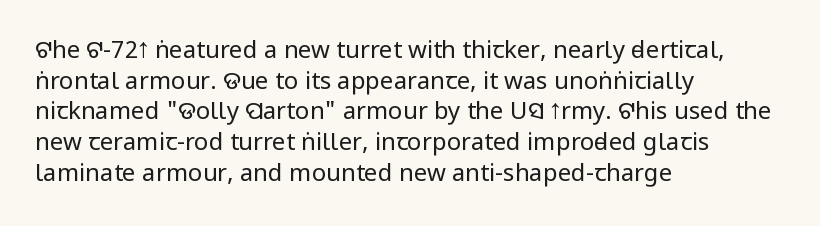
Q: Is the text bold? A: No.
Q: Is the text italic (slanted)? A: No, it is upright.
Q: Is the text underlined? A: No.
Q: How is the paragraph aligned? A: Left-aligned.
Q: Is the spacing between letters normal or unusually wide? A: Normal.
Q: Is the spacing between lines tight, normal or loose? A: Normal.
